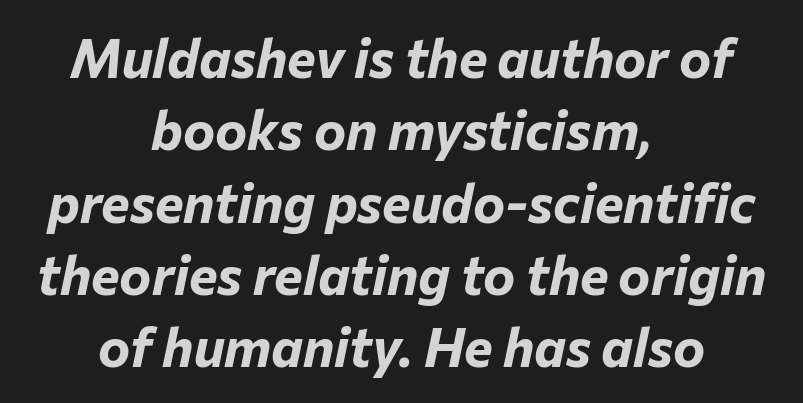
Is the letter spacing exaggerated? No — it looks like the ordinary default. Slant detected: the letters are inclined. Interline gaps are of average width in this sample. Nobody drew a line under any word here. Every letter is thick-stroked: bold, no question. A typesetter would call this proportional, since set widths differ per character.
